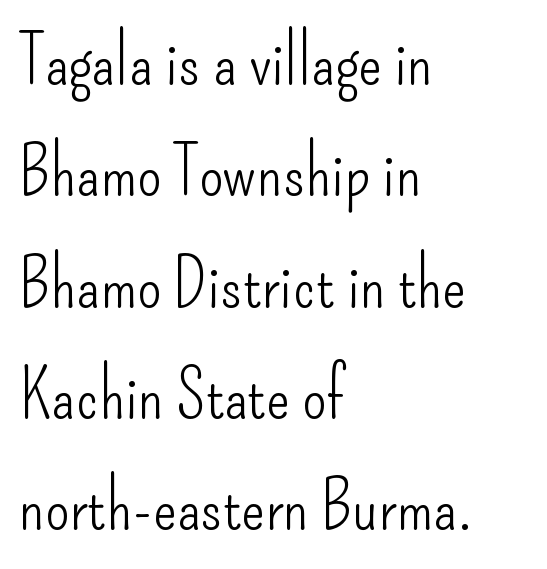
Q: Is the text bold? A: No.
Q: Is the text italic (slanted)? A: No, it is upright.
Q: Is the typeface a serif or a sans-serif typeface? A: Sans-serif.
Q: Is the text underlined? A: No.
Q: How is the paragraph aligned? A: Left-aligned.
Q: Is the spacing between letters normal or unusually wide? A: Normal.
Q: Is the spacing between lines tight, normal or loose? A: Normal.
Q: Width (condensed, normal, or wide)? A: Condensed.
Q: Stroke contrast? A: Low.
Q: x-height? A: Small.
Q: Monospaced? A: No.
